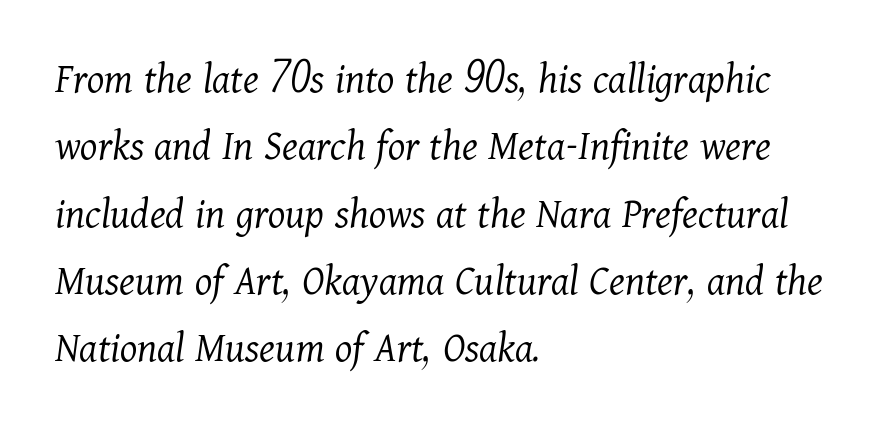
Font category for this specimen: serif. Horizontally, the lines are justified to the leading edge only. These lines were composed using italics. A light-to-regular cut is what we see here. Rule under the text: the space is simply empty. Whoever set this chose a conventional vertical rhythm.
